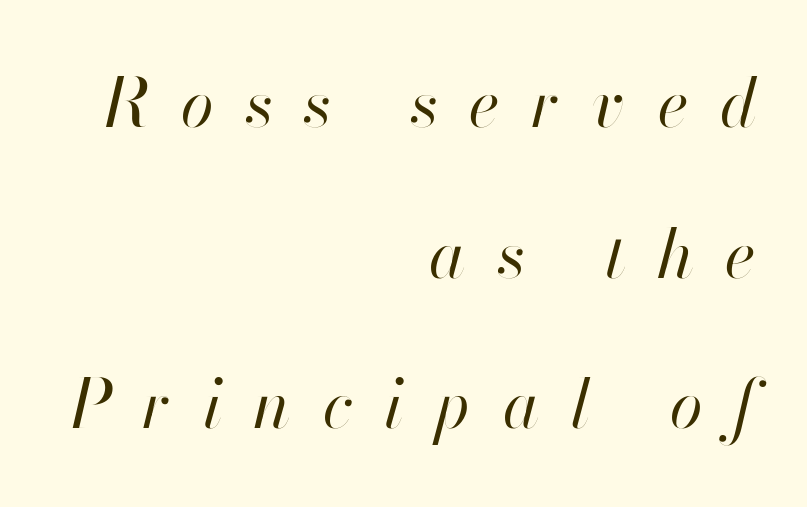
This block would shrink considerably if given ordinary leading; it's expanded now. Caption: face not bold, strokes unweighted. Looks like regular typesetting: each glyph gets only the width it needs. Every row of glyphs terminates at an identical x-position on the right.
